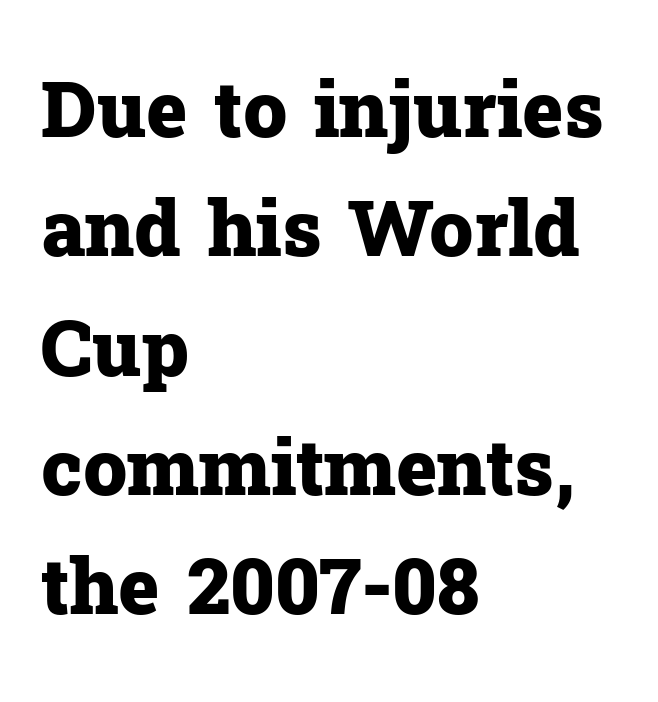
Q: Is the text bold? A: Yes.
Q: Is the text italic (slanted)? A: No, it is upright.
Q: Is the typeface a serif or a sans-serif typeface? A: Serif.
Q: Is the text underlined? A: No.
Q: How is the paragraph aligned? A: Left-aligned.
Q: Is the spacing between letters normal or unusually wide? A: Normal.
Q: Is the spacing between lines tight, normal or loose? A: Normal.
Q: Width (condensed, normal, or wide)? A: Normal.
Q: Stroke contrast? A: Low.
Q: x-height? A: Medium.
Q: Monospaced? A: No.
